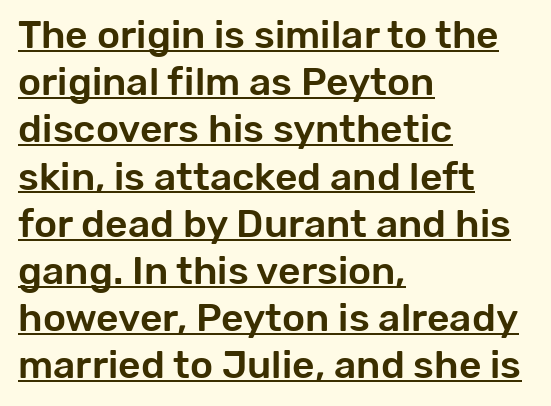
Q: Is the text italic (slanted)? A: No, it is upright.
Q: Is the typeface a serif or a sans-serif typeface? A: Sans-serif.
Q: Is the text underlined? A: Yes.
Q: How is the paragraph aligned? A: Left-aligned.
Q: Is the spacing between letters normal or unusually wide? A: Normal.
Q: Width (condensed, normal, or wide)? A: Normal.
Q: Stroke contrast? A: Low.
Q: x-height? A: Medium.
Q: Monospaced? A: No.
